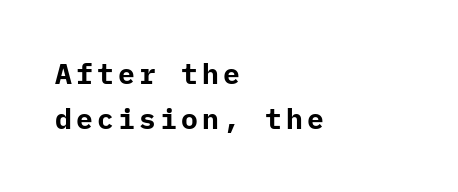
Typographically, this falls in the sans-serif category. Descenders hang freely into open space. This rendering uses left alignment, leaving the right contour irregular. The vertical gap from one line to the next is medium. Is the type bold? Yes — the strokes are clearly thick and heavy.
